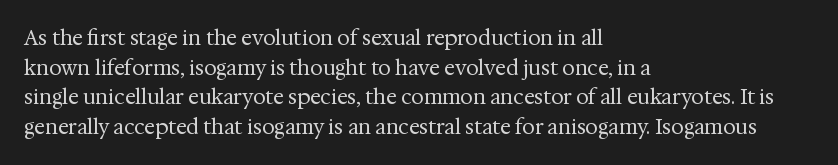
The image shows 20 px text type, upright; set left-aligned, normal line spacing (1.48x), normal letter spacing, not underlined.
